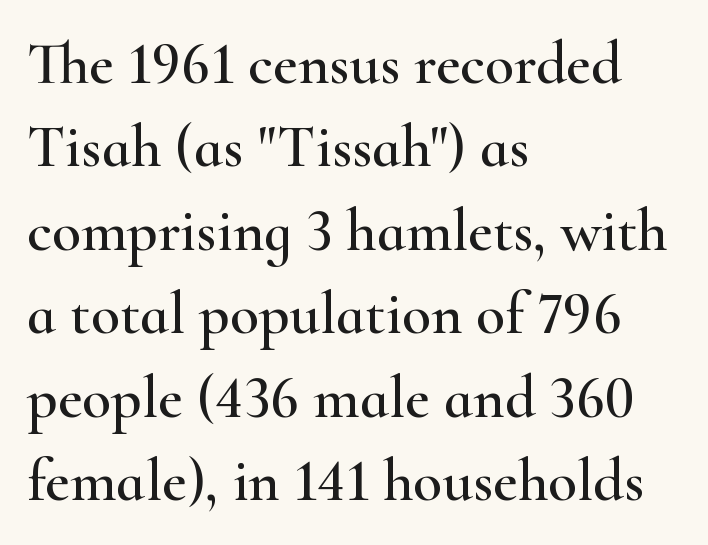
How would I describe the line gaps? Plain and ordinary. Little horizontal feet cap the strokes, marking this as serif type. Unmarked baselines from the first word to the last. Do the characters align in a grid? No, the font is proportional.
